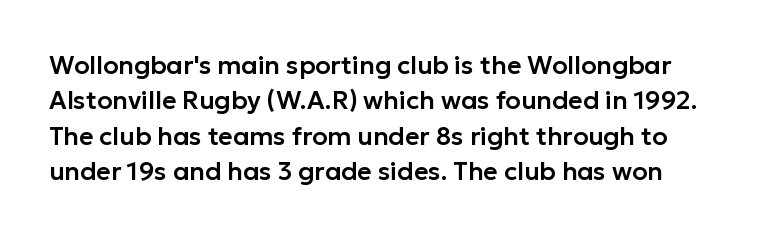
Q: Is the text italic (slanted)? A: No, it is upright.
Q: Is the text underlined? A: No.
Q: Is the spacing between letters normal or unusually wide? A: Normal.
Q: Is the spacing between lines tight, normal or loose? A: Normal.
